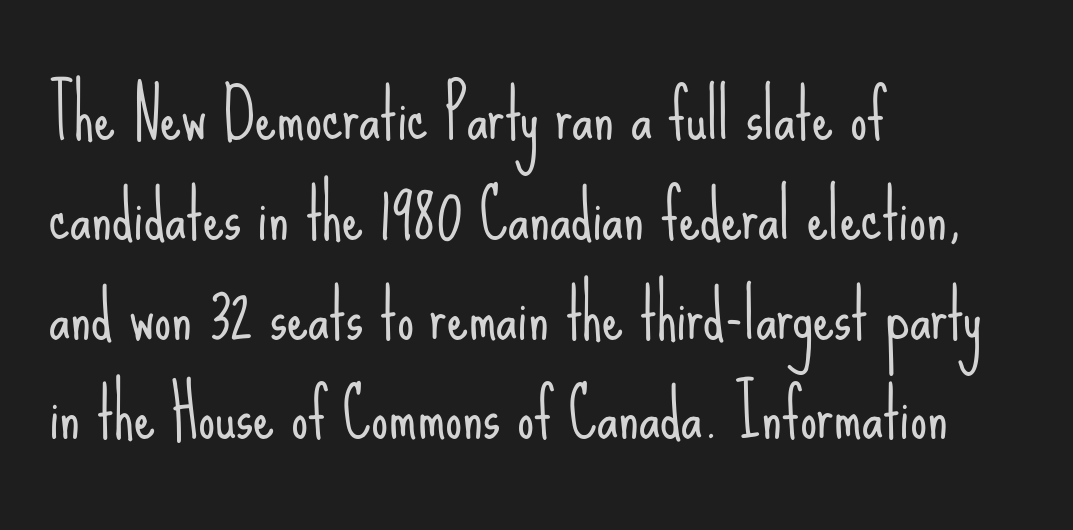
The passage shown has conventional tracking throughout. Observe the absence of serifs on each vertical stroke in this sample. Caption: multi-line text, flush left, ragged right. Underline: absent. These lines sit exactly where default settings would place them.
